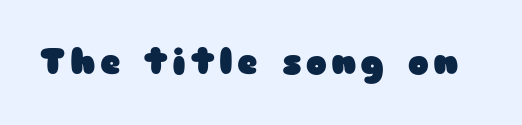
Q: Is the text bold? A: Yes.
Q: Is the text italic (slanted)? A: No, it is upright.
Q: Is the typeface a serif or a sans-serif typeface? A: Sans-serif.
Q: Is the text underlined? A: No.
Q: Width (condensed, normal, or wide)? A: Wide.
Q: Stroke contrast? A: Low.
Q: x-height? A: Medium.
Q: Monospaced? A: No.
